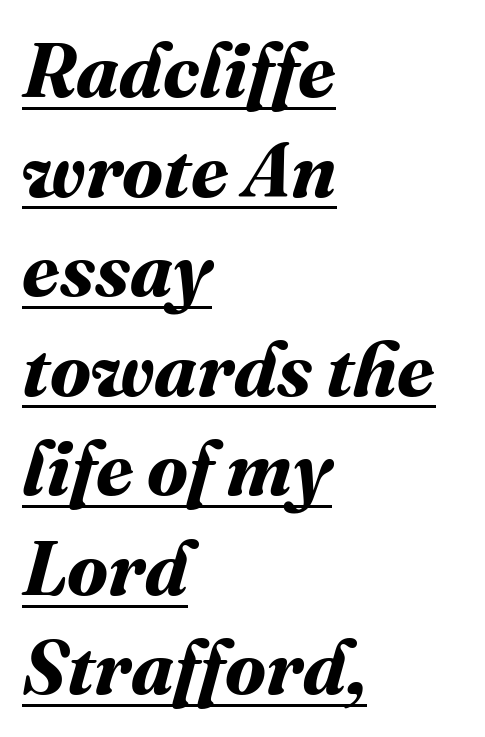
{"bold": "yes", "weight": "bold", "width": "normal", "stroke_contrast": "medium", "x_height": "medium", "monospaced": "no", "underline": "yes", "align": "left", "line_spacing": "normal", "line_spacing_ratio": 1.31, "letter_spacing": "normal", "letter_spacing_em": 0.0, "glyph_px": 76}
